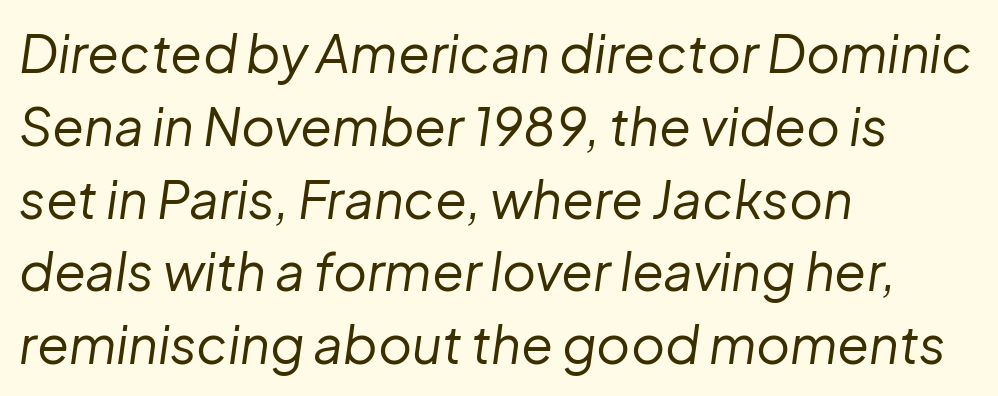
{"italic": "yes", "lean": "right", "slant_degrees": 8, "bold": "no", "weight": "regular", "width": "normal", "stroke_contrast": "low", "x_height": "medium", "monospaced": "no", "underline": "no", "align": "left", "line_spacing": "normal", "line_spacing_ratio": 1.4, "letter_spacing": "normal", "letter_spacing_em": 0.0, "glyph_px": 52}
